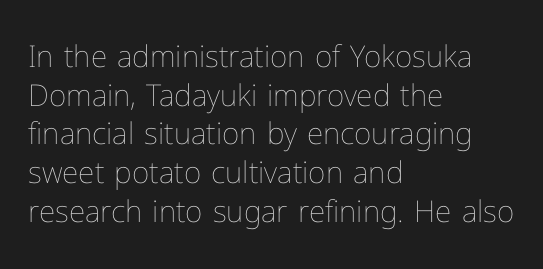
Every stem runs plumb, perpendicular to the baseline. Letters rest on an invisible, unmarked baseline. Each line starts at the same left margin while the right side varies. The cut favours lightness, reaching ordinary text weight at its darkest. Here the designer chose a conventional face with non-uniform glyph widths.
